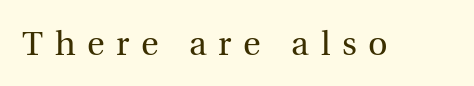
{"serif": "yes", "italic": "no", "bold": "no", "weight": "regular", "width": "normal", "x_height": "medium", "monospaced": "no", "underline": "no", "letter_spacing": "wide", "letter_spacing_em": 0.34, "glyph_px": 34}
